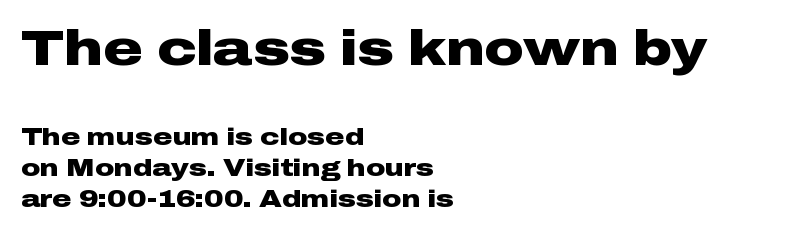
Pretty heavy lettering here — definitely bold. No word sits above an underline. If you squint, the top block still reads clearly — it's the larger of the two. This sample uses an upright cut, with every glyph sitting square on the baseline. A typesetter would call this proportional, since set widths differ per character.
